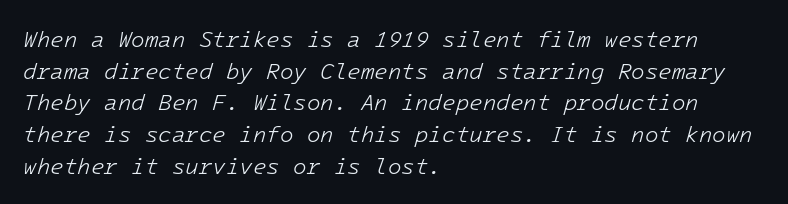
The image shows 22 px text type, italic (leaning right); set left-aligned, normal line spacing (1.44x), normal letter spacing, not underlined.
